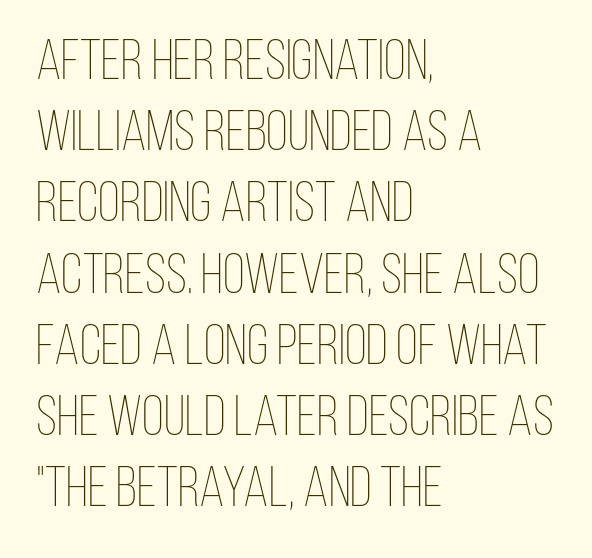
Q: Is the text bold? A: No.
Q: Is the text italic (slanted)? A: No, it is upright.
Q: Is the text underlined? A: No.
Q: How is the paragraph aligned? A: Left-aligned.
Q: Is the spacing between letters normal or unusually wide? A: Normal.
Q: Is the spacing between lines tight, normal or loose? A: Normal.
Q: Width (condensed, normal, or wide)? A: Condensed.
Q: Stroke contrast? A: Low.
Q: x-height? A: Large.
Q: Monospaced? A: No.
